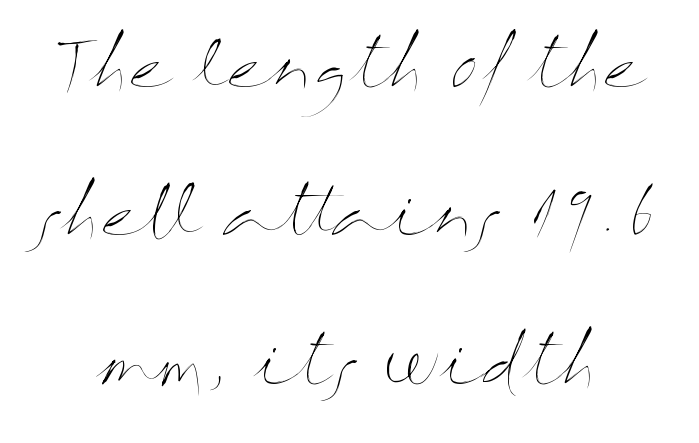
Q: Is the text bold? A: No.
Q: Is the text italic (slanted)? A: Yes.
Q: Is the text underlined? A: No.
Q: How is the paragraph aligned? A: Centered.
Q: Is the spacing between letters normal or unusually wide? A: Normal.
Q: Is the spacing between lines tight, normal or loose? A: Loose.
Q: Width (condensed, normal, or wide)? A: Wide.
Q: Stroke contrast? A: Medium.
Q: x-height? A: Medium.
Q: Monospaced? A: No.
